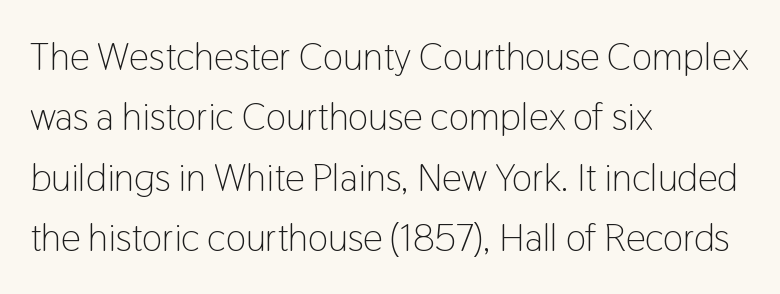
{"serif": "no", "italic": "no", "bold": "no", "weight": "light", "width": "condensed", "stroke_contrast": "low", "x_height": "medium", "monospaced": "no", "underline": "no", "align": "left", "line_spacing": "normal", "line_spacing_ratio": 1.55, "letter_spacing": "normal", "letter_spacing_em": 0.0, "glyph_px": 39}
